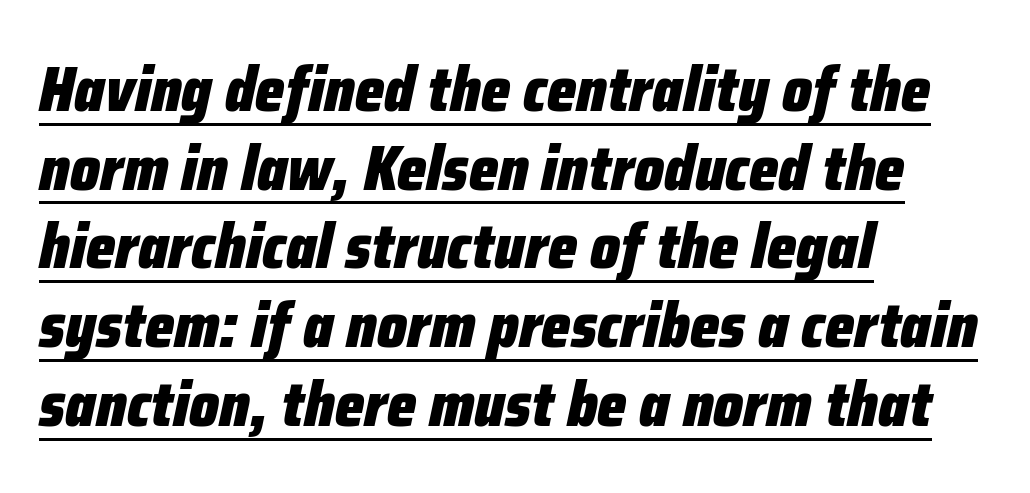
Line spacing here is normal. Notice how a bar underscores the lettering throughout. Italic: yes, the glyphs are oblique. The gaps between neighbouring characters are ordinary and unremarkable. Bold? Absolutely — the strokes are thick and heavy. A typesetter would call this proportional, since set widths differ per character.
